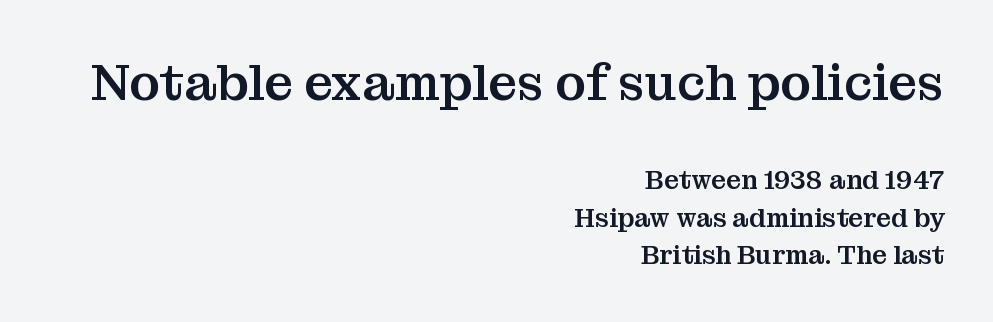
The image shows 51 px serif type, upright; set right-aligned, normal line spacing (1.44x), normal letter spacing, not underlined; the first (top) block is 1.96x larger; medium stroke contrast and a medium x-height.
